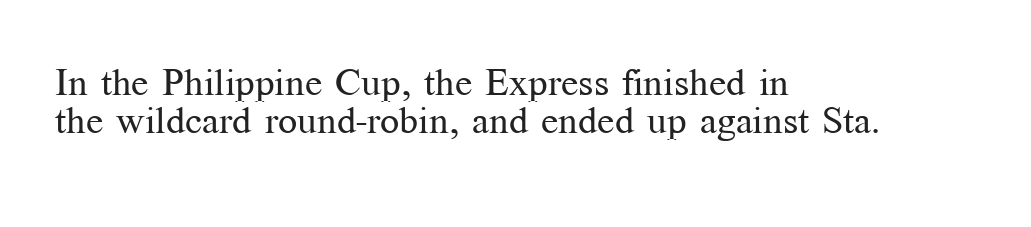
Q: Is the text bold? A: No.
Q: Is the text italic (slanted)? A: No, it is upright.
Q: Is the typeface a serif or a sans-serif typeface? A: Serif.
Q: Is the text underlined? A: No.
Q: How is the paragraph aligned? A: Left-aligned.
Q: Is the spacing between letters normal or unusually wide? A: Normal.
Q: Is the spacing between lines tight, normal or loose? A: Tight.
Q: Width (condensed, normal, or wide)? A: Normal.
Q: Stroke contrast? A: Medium.
Q: x-height? A: Medium.
Q: Monospaced? A: No.
